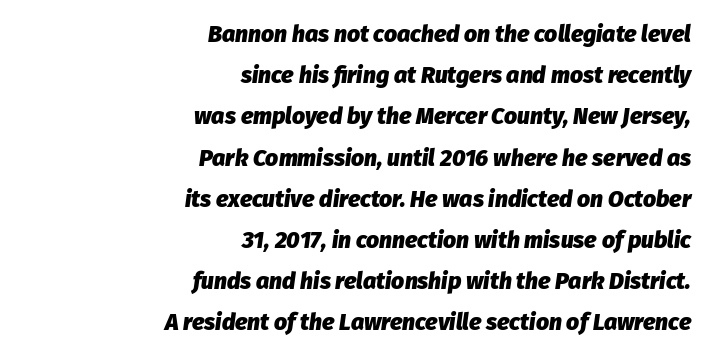
The image shows 23 px bold type, italic (leaning right); set right-aligned, line spacing 1.79x, normal letter spacing, not underlined.
